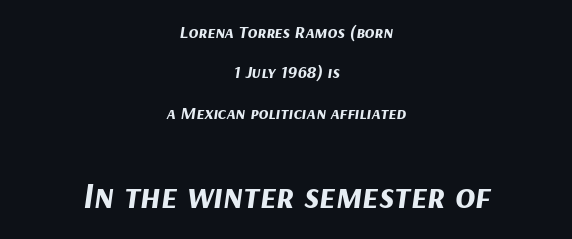
Q: Is the text bold? A: Yes.
Q: Is the text italic (slanted)? A: Yes, it leans right by about 9 degrees.
Q: Is the text underlined? A: No.
Q: How is the paragraph aligned? A: Centered.
Q: Is the spacing between letters normal or unusually wide? A: Normal.
Q: Is the spacing between lines tight, normal or loose? A: Loose.
Q: Which block of text is set in a larger size, the first (top) or the second (bottom)? A: The second (bottom) one.
Q: Width (condensed, normal, or wide)? A: Normal.
Q: Stroke contrast? A: Medium.
Q: x-height? A: Medium.
Q: Monospaced? A: No.
